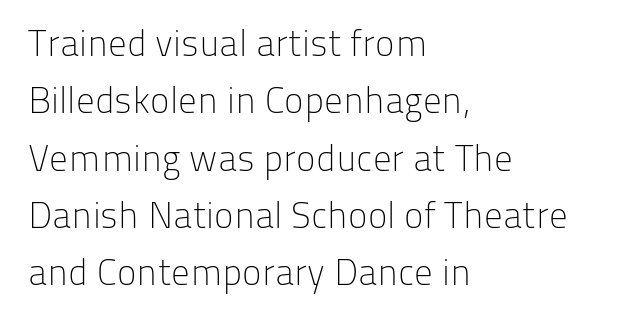
Descenders are the only things crossing below the line. Unlike a traditional serif, this face leaves its strokes unadorned. Every row of glyphs begins at an identical x-position on the left. The face used here is proportionally spaced, like ordinary book or web type.
